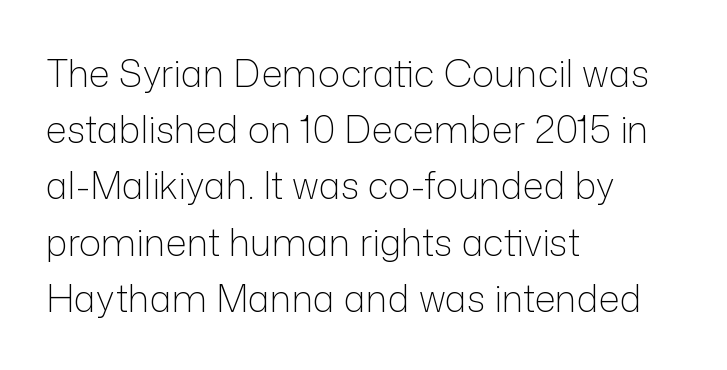
Q: Is the text bold? A: No.
Q: Is the text italic (slanted)? A: No, it is upright.
Q: Is the typeface a serif or a sans-serif typeface? A: Sans-serif.
Q: Is the text underlined? A: No.
Q: How is the paragraph aligned? A: Left-aligned.
Q: Is the spacing between letters normal or unusually wide? A: Normal.
Q: Is the spacing between lines tight, normal or loose? A: Normal.
Q: Width (condensed, normal, or wide)? A: Normal.
Q: Stroke contrast? A: Low.
Q: x-height? A: Medium.
Q: Monospaced? A: No.
